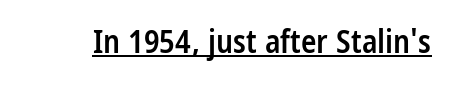
{"serif": "no", "italic": "no", "bold": "semi", "weight": "semibold", "width": "condensed", "stroke_contrast": "low", "x_height": "medium", "monospaced": "no", "underline": "yes", "letter_spacing": "normal", "letter_spacing_em": 0.0, "glyph_px": 32}
